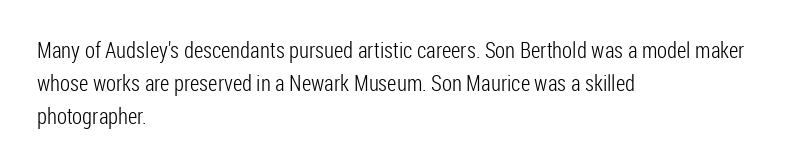
Q: Is the text bold? A: No.
Q: Is the text italic (slanted)? A: No, it is upright.
Q: Is the text underlined? A: No.
Q: How is the paragraph aligned? A: Left-aligned.
Q: Is the spacing between letters normal or unusually wide? A: Normal.
Q: Is the spacing between lines tight, normal or loose? A: Normal.
